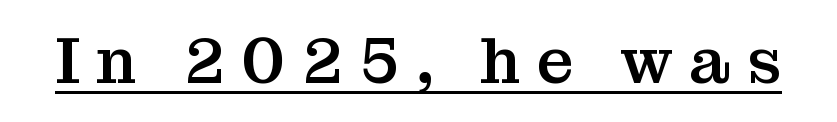
The image shows 65 px serif type, upright; set unusually wide letter spacing (+0.25 em), underlined; medium stroke contrast and a medium x-height.
